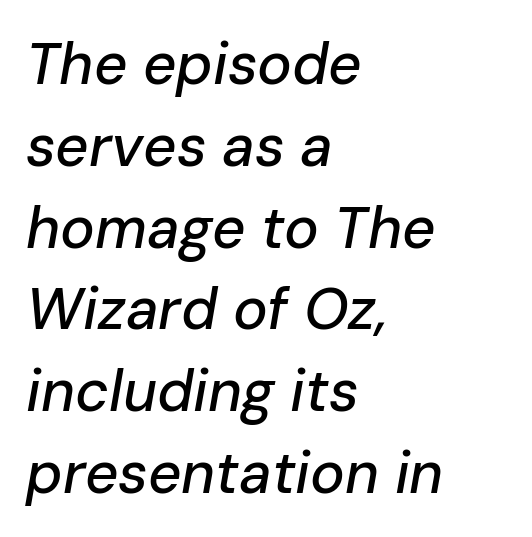
Each letter keeps its own natural width here, so spacing adapts to shape. Summary of vertical rhythm: regular, with standard interline spacing. Lines of text with bare space underneath. The letters sit at their default tracking, neither squeezed nor spread. Emphasis-style slanted type is in use.
